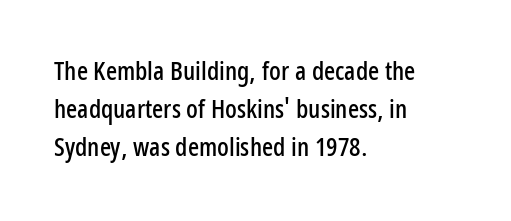
Q: Is the text italic (slanted)? A: No, it is upright.
Q: Is the text underlined? A: No.
Q: How is the paragraph aligned? A: Left-aligned.
Q: Is the spacing between letters normal or unusually wide? A: Normal.
Q: Is the spacing between lines tight, normal or loose? A: Normal.
